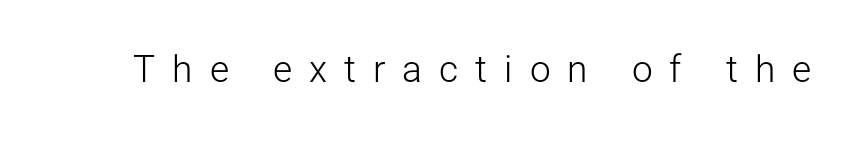
The image shows 37 px light sans-serif type, upright; set unusually wide letter spacing (+0.46 em), not underlined; low stroke contrast and a medium x-height.
